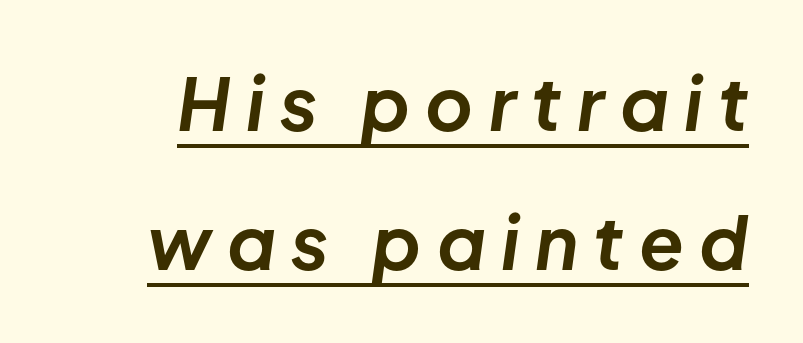
{"italic": "yes", "lean": "right", "slant_degrees": 8, "bold": "yes", "weight": "bold", "width": "normal", "stroke_contrast": "low", "x_height": "medium", "monospaced": "no", "underline": "yes", "line_spacing": "loose", "line_spacing_ratio": 1.91, "letter_spacing": "wide", "letter_spacing_em": 0.21, "glyph_px": 73}
